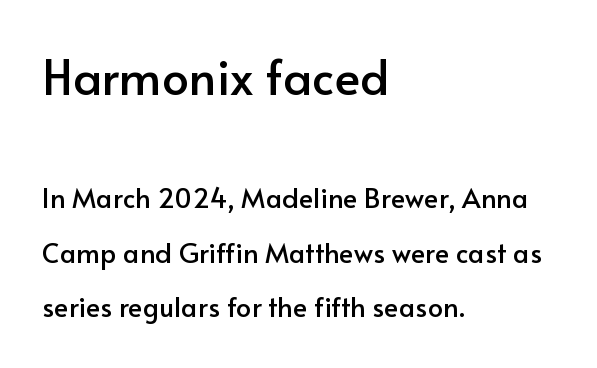
The image shows 48 px sans-serif type, upright; set left-aligned, loose line spacing (2.03x), normal letter spacing, not underlined; the first (top) block is 1.78x larger; low stroke contrast and a small x-height.
